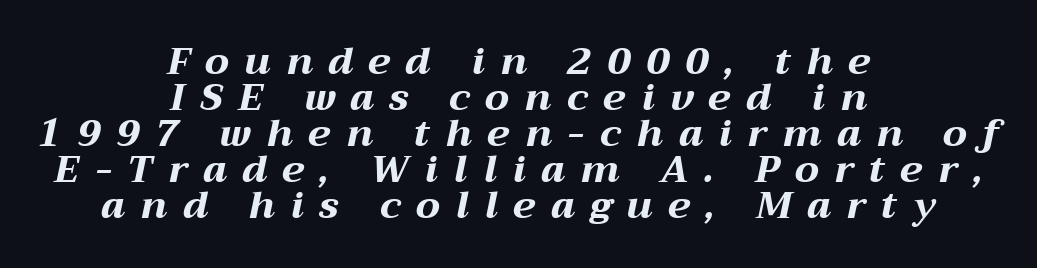
The image shows 38 px bold, wide type, italic (leaning right); set centered, tight line spacing (0.95x), unusually wide letter spacing (+0.41 em), not underlined; medium stroke contrast and a medium x-height.
